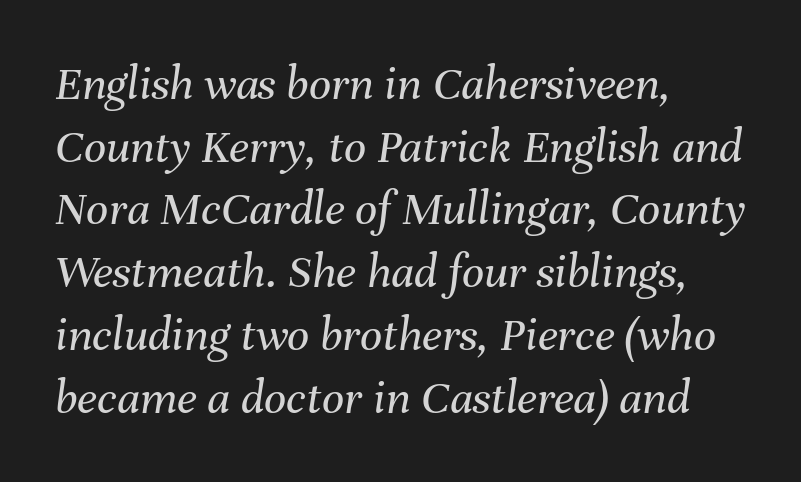
{"italic": "yes", "lean": "right", "slant_degrees": 8, "bold": "no", "weight": "regular", "width": "normal", "stroke_contrast": "medium", "x_height": "medium", "monospaced": "no", "underline": "no", "align": "left", "line_spacing": "normal", "line_spacing_ratio": 1.28, "letter_spacing": "normal", "letter_spacing_em": 0.0, "glyph_px": 49}
